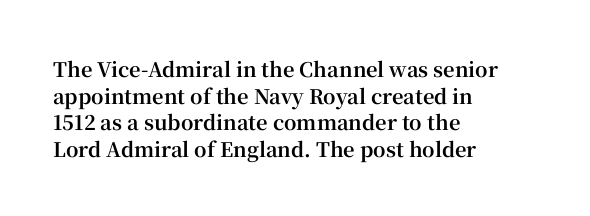
{"italic": "no", "bold": "yes", "underline": "no", "align": "left", "line_spacing": "normal", "line_spacing_ratio": 1.33, "letter_spacing": "normal", "letter_spacing_em": 0.0, "glyph_px": 20}
